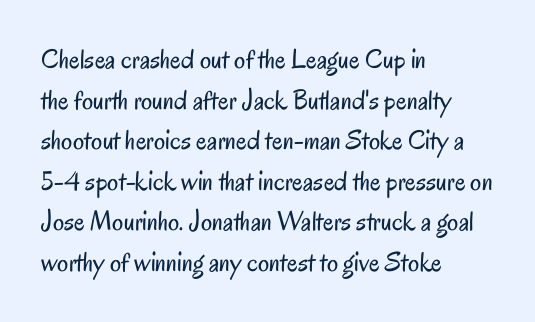
The image shows 28 px regular-weight, condensed sans-serif type, upright; set left-aligned, normal line spacing (1.45x), normal letter spacing, not underlined; low stroke contrast and a small x-height.
